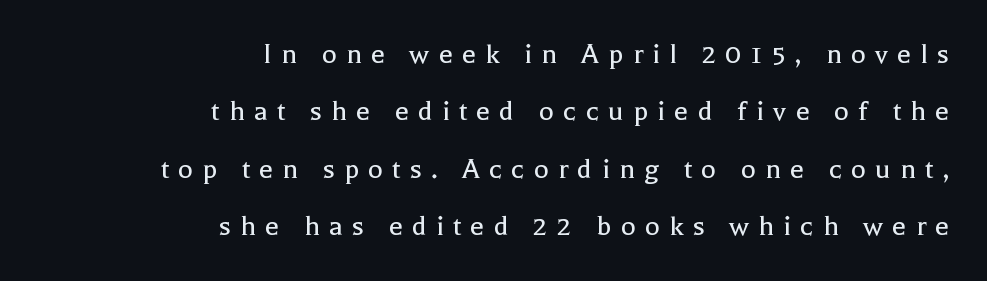
Bare-footed words on every line. Ordinary non-slanted type is in use. Honestly, the letter spacing is so wide it's the main thing you notice. Proportional: the letters do not fall into vertical columns. Yep, those are serifs on the letters. Visually the block forms a straight wall on the right and a jagged coastline on the left.
